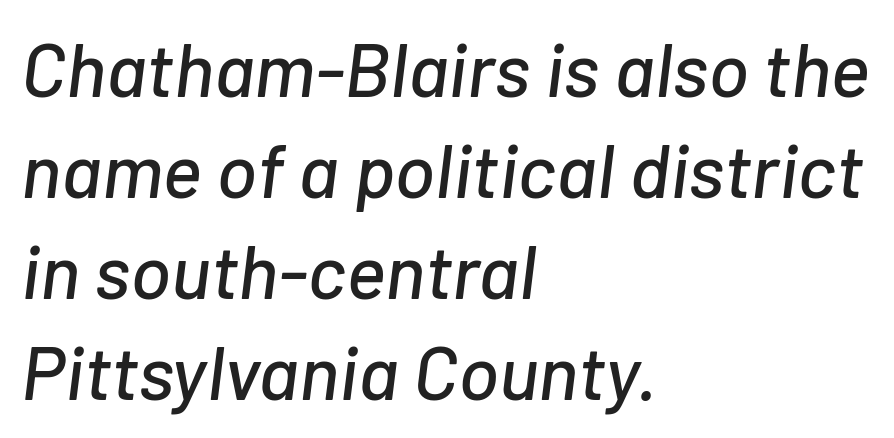
Q: Is the text italic (slanted)? A: Yes, it leans right by about 7 degrees.
Q: Is the text underlined? A: No.
Q: How is the paragraph aligned? A: Left-aligned.
Q: Is the spacing between letters normal or unusually wide? A: Normal.
Q: Is the spacing between lines tight, normal or loose? A: Normal.
Q: Width (condensed, normal, or wide)? A: Normal.
Q: Stroke contrast? A: Low.
Q: x-height? A: Medium.
Q: Monospaced? A: No.
